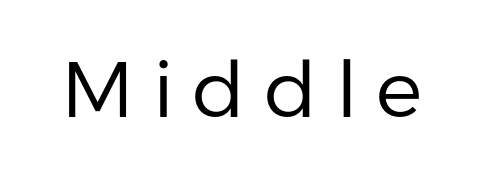
The image shows 78 px regular-weight sans-serif type, upright; set unusually wide letter spacing (+0.24 em), not underlined; low stroke contrast and a medium x-height.
